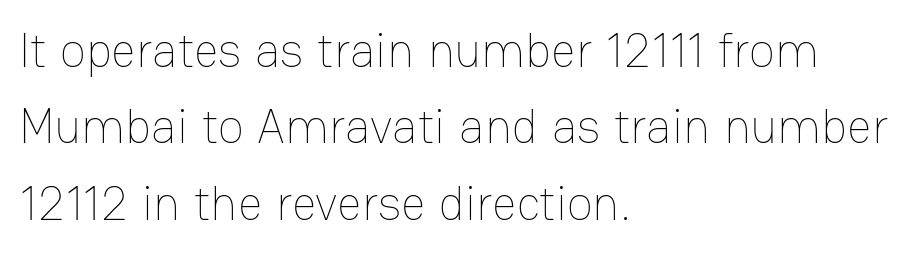
{"italic": "no", "bold": "no", "weight": "thin", "width": "normal", "stroke_contrast": "low", "x_height": "medium", "monospaced": "no", "underline": "no", "align": "left", "line_spacing": "normal", "line_spacing_ratio": 1.59, "letter_spacing": "normal", "letter_spacing_em": 0.0, "glyph_px": 48}
